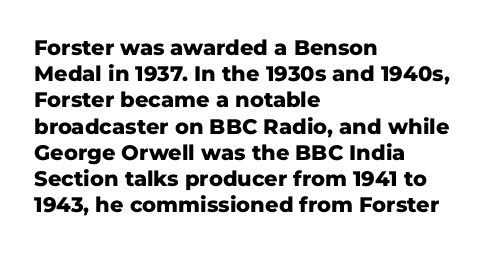
{"italic": "no", "bold": "yes", "underline": "no", "align": "left", "line_spacing": "normal", "line_spacing_ratio": 1.25, "letter_spacing": "normal", "letter_spacing_em": 0.0, "glyph_px": 21}
